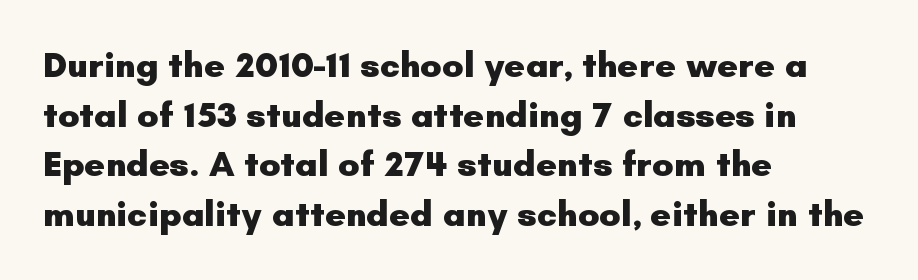
Grotesque or geometric, the face here clearly has no serifs. Clear beneath every line of the passage. A typesetter would call this proportional, since set widths differ per character. In terms of leading, this rendering sits right in the middle. Alignment: flush left. Ordinary non-slanted type is in use.
